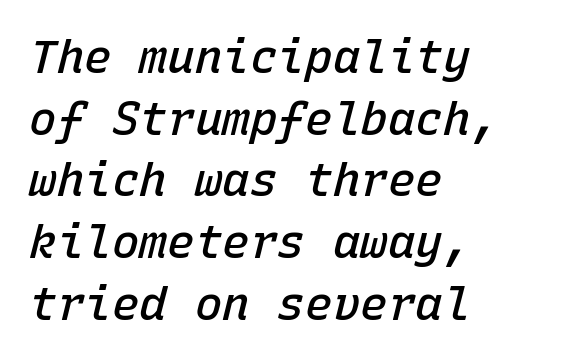
{"italic": "yes", "lean": "right", "slant_degrees": 15, "bold": "semi", "weight": "semibold", "width": "normal", "stroke_contrast": "low", "x_height": "medium", "monospaced": "yes", "underline": "no", "align": "left", "line_spacing": "normal", "line_spacing_ratio": 1.34, "letter_spacing": "normal", "letter_spacing_em": 0.0, "glyph_px": 46}
